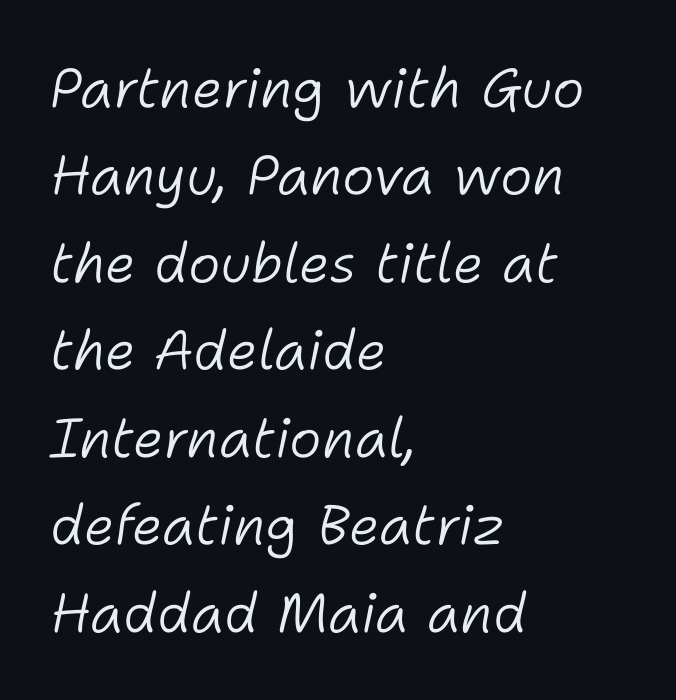
Characters are canted at an angle relative to the baseline's perpendicular. Lines of text with bare space underneath. The typesetting does not lean heavy: it is not bold. The passage shown has conventional tracking throughout. Do the characters align in a grid? No, the font is proportional.
